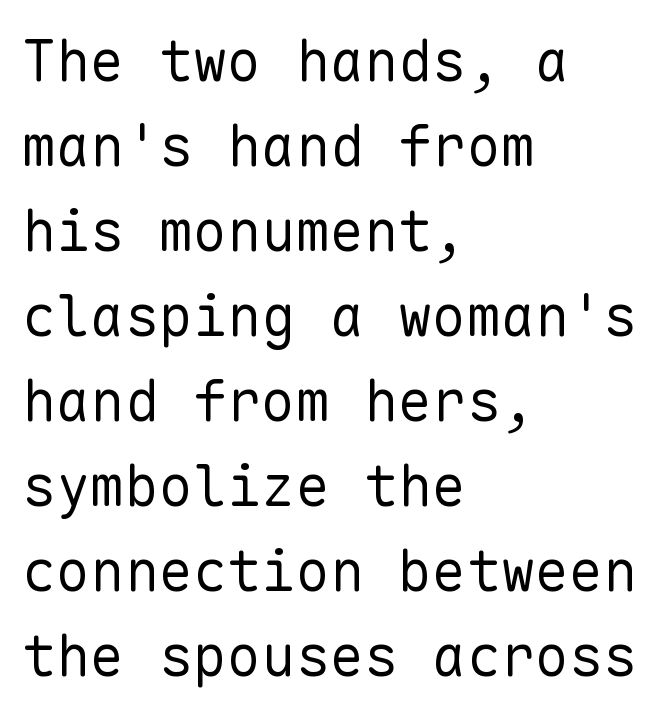
Caption: face not bold, strokes unweighted. In terms of leading, this rendering sits right in the middle. Looks like terminal output: every glyph gets an equal slot. The specimen omits any rule beneath the text block's lines. No feet cap the strokes, marking this as sans-serif type. Here the glyphs are tracked normally, forming tight word shapes.
